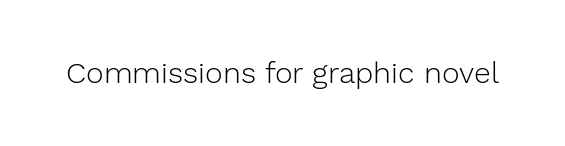
You can tell it's not italic because the verticals are truly vertical. Descender tails drop into unmarked territory. This is sans-serif lettering, the kind often seen on screens and signage. The passage shown is typed in a proportional face where columns would drift. Bold? No — there's no thickening of the strokes.
